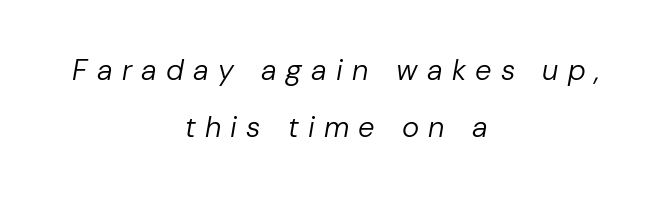
{"italic": "yes", "lean": "right", "slant_degrees": 10, "bold": "no", "weight": "regular", "width": "normal", "stroke_contrast": "low", "x_height": "medium", "monospaced": "no", "underline": "no", "align": "center", "line_spacing": "loose", "line_spacing_ratio": 1.97, "letter_spacing": "wide", "letter_spacing_em": 0.32, "glyph_px": 29}
